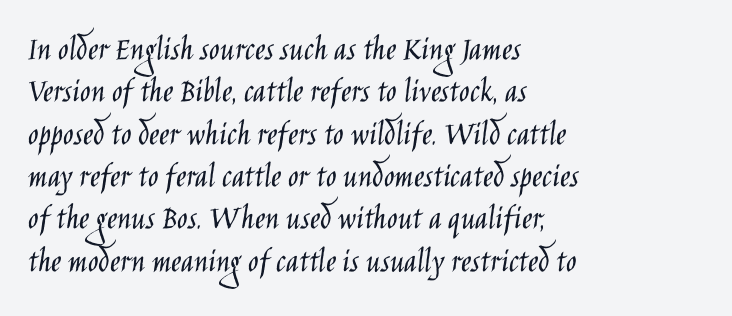
Check the space under the baseline: it is left empty. The rendering uses natural spacing where letterforms have individual widths. In terms of letterform style, serifs are entirely absent. The horizontal fit of the characters is conventional and even.
